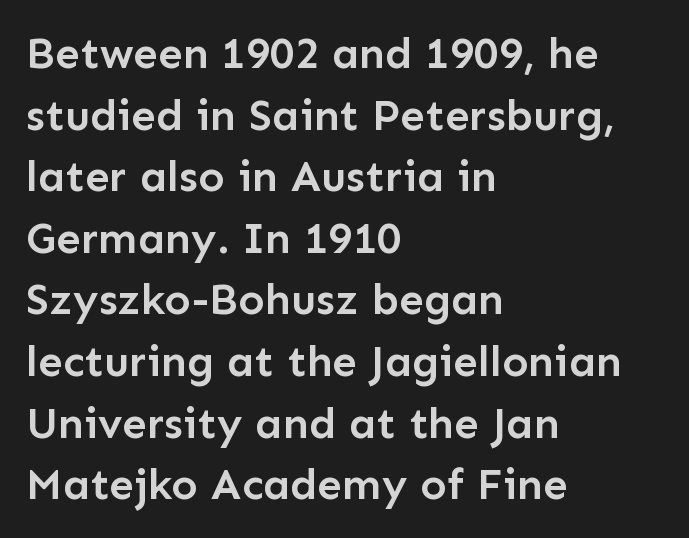
{"serif": "no", "italic": "no", "bold": "semi", "weight": "semibold", "width": "normal", "stroke_contrast": "low", "x_height": "medium", "monospaced": "no", "underline": "no", "align": "left", "line_spacing": "normal", "line_spacing_ratio": 1.4, "letter_spacing": "normal", "letter_spacing_em": 0.0, "glyph_px": 44}
